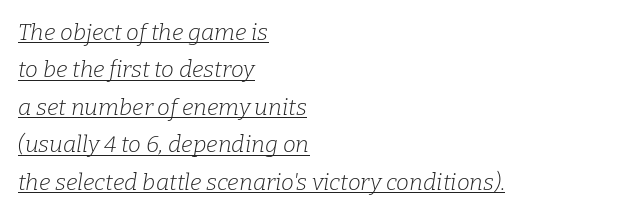
The image shows 23 px text type, italic (leaning right); set left-aligned, normal line spacing (1.63x), normal letter spacing, underlined.
